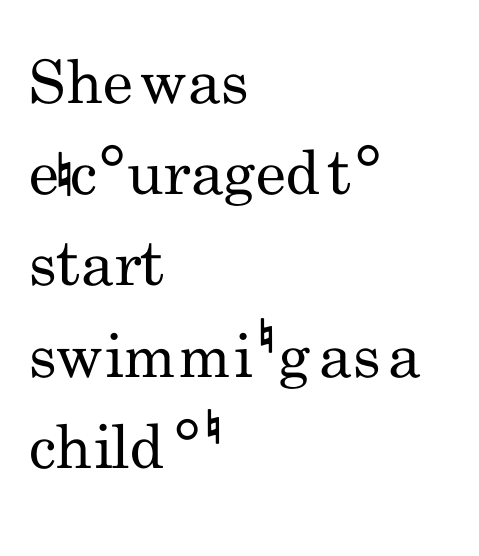
Q: Is the text bold? A: No.
Q: Is the text italic (slanted)? A: No, it is upright.
Q: Is the typeface a serif or a sans-serif typeface? A: Sans-serif.
Q: Is the text underlined? A: No.
Q: How is the paragraph aligned? A: Left-aligned.
Q: Is the spacing between letters normal or unusually wide? A: Normal.
Q: Is the spacing between lines tight, normal or loose? A: Normal.
Q: Width (condensed, normal, or wide)? A: Condensed.
Q: Stroke contrast? A: Low.
Q: x-height? A: Small.
Q: Monospaced? A: No.
